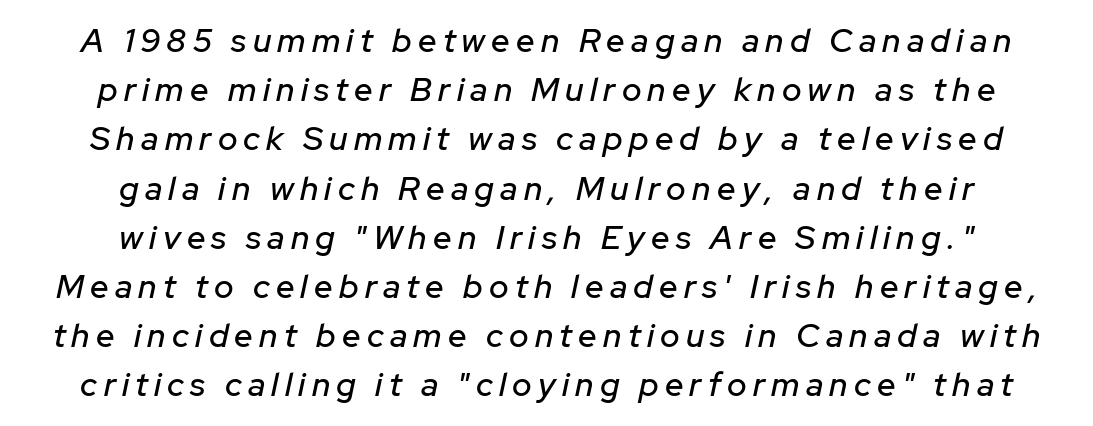
{"italic": "yes", "lean": "right", "slant_degrees": 12, "width": "normal", "stroke_contrast": "low", "x_height": "medium", "monospaced": "no", "underline": "no", "align": "center", "line_spacing": "normal", "line_spacing_ratio": 1.49, "glyph_px": 33}
